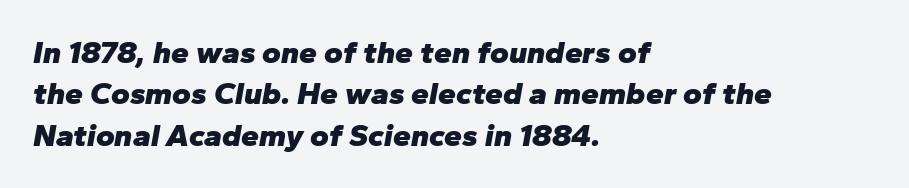
This sample is left-justified, so line endings fall wherever the words run out. The rendering uses a moderate line-height, typical for paragraphs. What stands out about the letter spacing? Nothing — it is the standard amount. Is the type slanted? Yes — the strokes lean at a clear angle.
